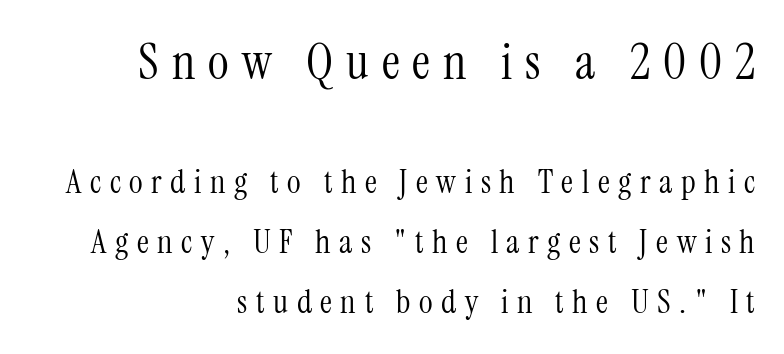
The image shows 50 px light, condensed serif type, upright; set right-aligned, line spacing 1.82x, unusually wide letter spacing (+0.26 em), not underlined; the first (top) block is 1.52x larger; medium stroke contrast and a medium x-height.
